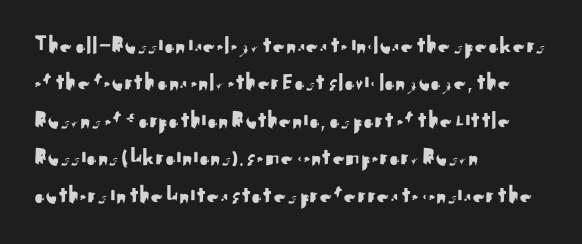
Q: Is the text italic (slanted)? A: No, it is upright.
Q: Is the text underlined? A: No.
Q: How is the paragraph aligned? A: Left-aligned.
Q: Is the spacing between letters normal or unusually wide? A: Normal.
Q: Is the spacing between lines tight, normal or loose? A: Normal.
